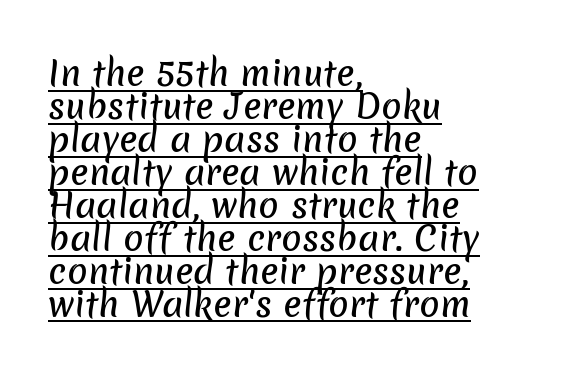
{"serif": "no", "width": "normal", "stroke_contrast": "low", "x_height": "medium", "monospaced": "no", "underline": "yes", "align": "left", "line_spacing": "tight", "line_spacing_ratio": 0.97, "letter_spacing": "normal", "letter_spacing_em": 0.0, "glyph_px": 34}
